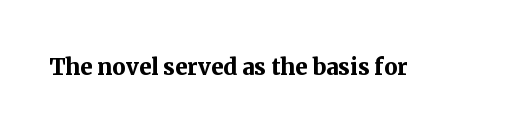
{"serif": "yes", "italic": "no", "bold": "yes", "weight": "semibold", "width": "normal", "stroke_contrast": "medium", "x_height": "medium", "monospaced": "no", "underline": "no", "letter_spacing": "normal", "letter_spacing_em": 0.0, "glyph_px": 30}
